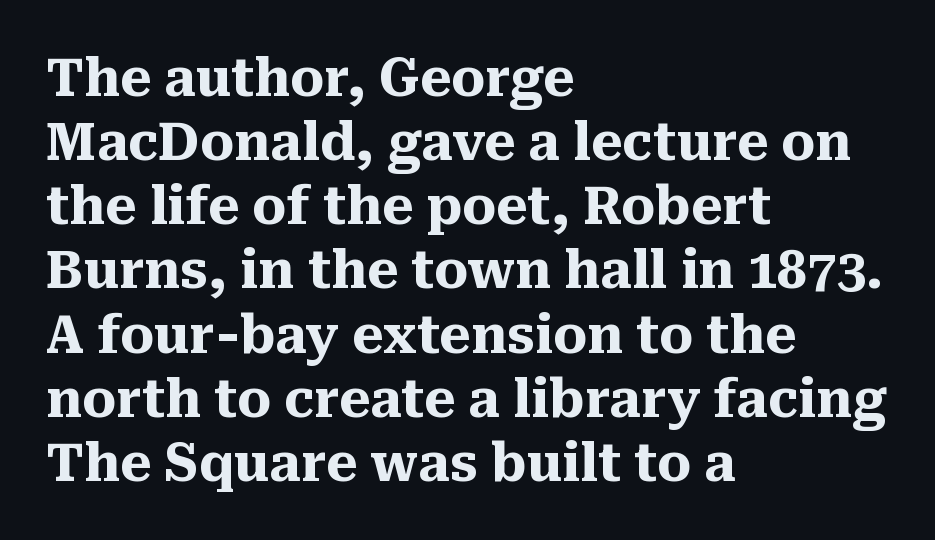
The image shows 53 px heavy serif type, upright; set left-aligned, line spacing 1.21x, normal letter spacing, not underlined; medium stroke contrast and a medium x-height.
